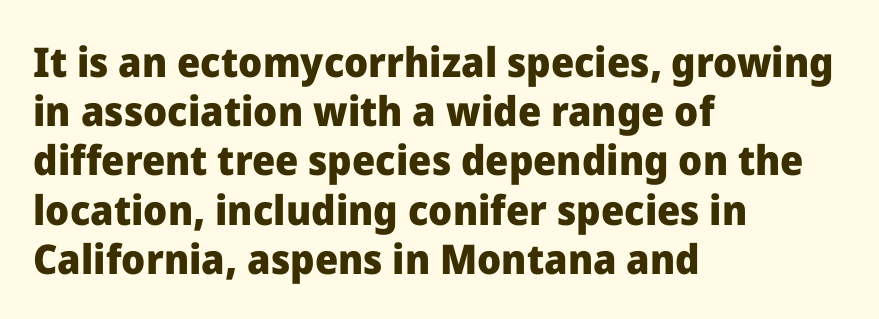
Check where the strokes stop: nothing finishes them off — pure sans. Proportional: the letters do not fall into vertical columns. Does the lettering tilt? It doesn't — this is upright. Tracking value appears to be zero — textbook default spacing. A bare baseline throughout the passage. The passage shown is emphatically bold.
